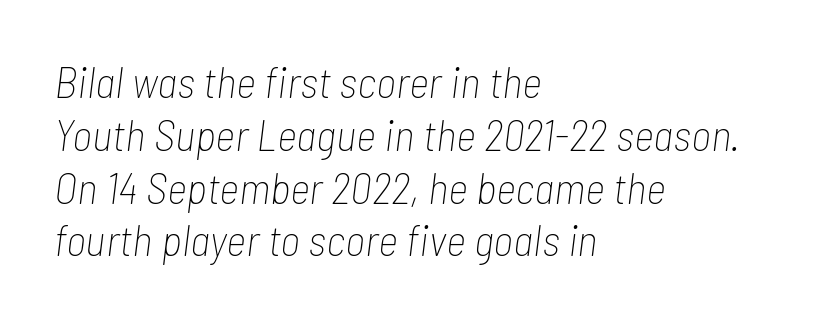
{"italic": "yes", "lean": "right", "slant_degrees": 7, "bold": "no", "weight": "thin", "width": "condensed", "stroke_contrast": "low", "x_height": "medium", "monospaced": "no", "underline": "no", "align": "left", "line_spacing_ratio": 1.2, "letter_spacing": "normal", "letter_spacing_em": 0.0, "glyph_px": 44}
